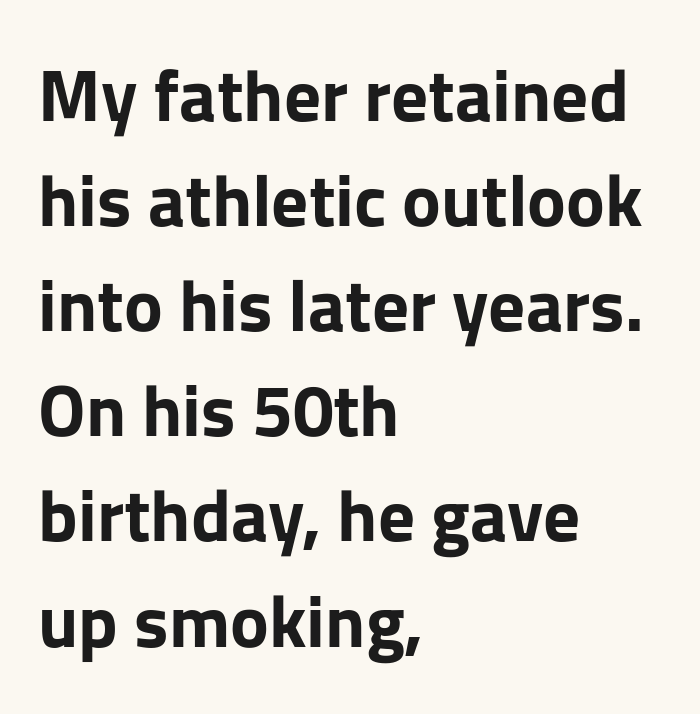
The image shows 73 px bold sans-serif type, upright; set left-aligned, normal line spacing (1.44x), normal letter spacing, not underlined; low stroke contrast and a medium x-height.
